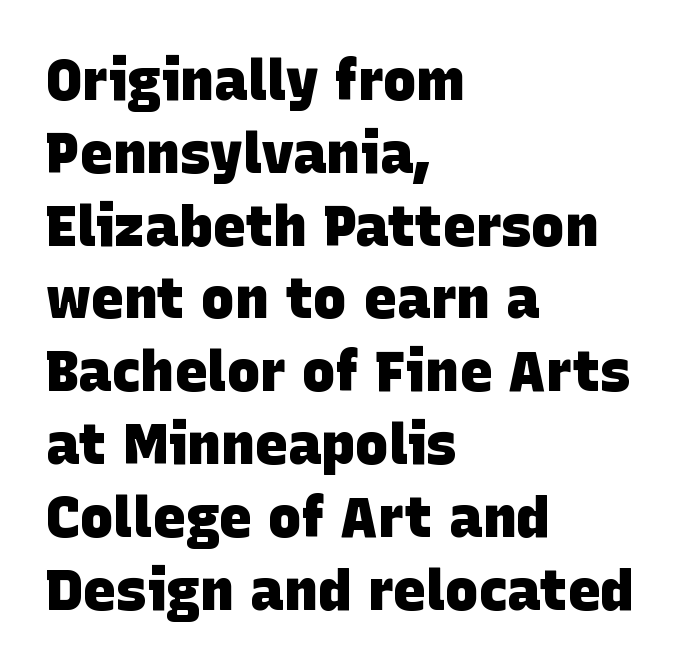
Reading down the block, your eye returns to a fixed left position each line. Spacing verdict: proportional, widths tailored to each character. This is heavy type, rendered in bold. A typesetter would label this face a sans.
